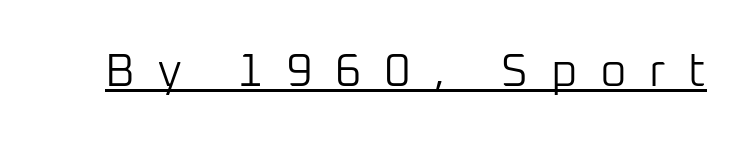
Q: Is the text bold? A: No.
Q: Is the text italic (slanted)? A: No, it is upright.
Q: Is the typeface a serif or a sans-serif typeface? A: Sans-serif.
Q: Is the text underlined? A: Yes.
Q: Is the spacing between letters normal or unusually wide? A: Unusually wide.
Q: Width (condensed, normal, or wide)? A: Normal.
Q: Stroke contrast? A: Low.
Q: x-height? A: Medium.
Q: Monospaced? A: No.
